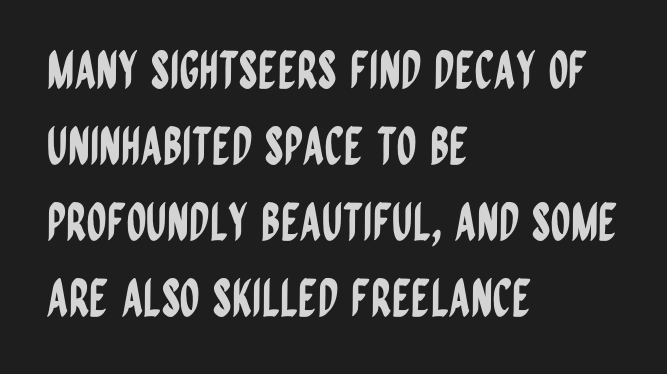
The image shows 51 px condensed sans-serif type, upright; set left-aligned, normal line spacing (1.49x), normal letter spacing, not underlined; low stroke contrast and a large x-height.
